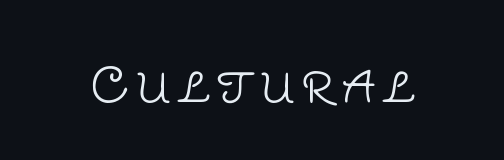
Descenders hang freely into open space. Think standard paragraph weight, or any step lighter than that. This is sans-serif lettering, the kind often seen on screens and signage. A typesetter would call this proportional, since set widths differ per character.
